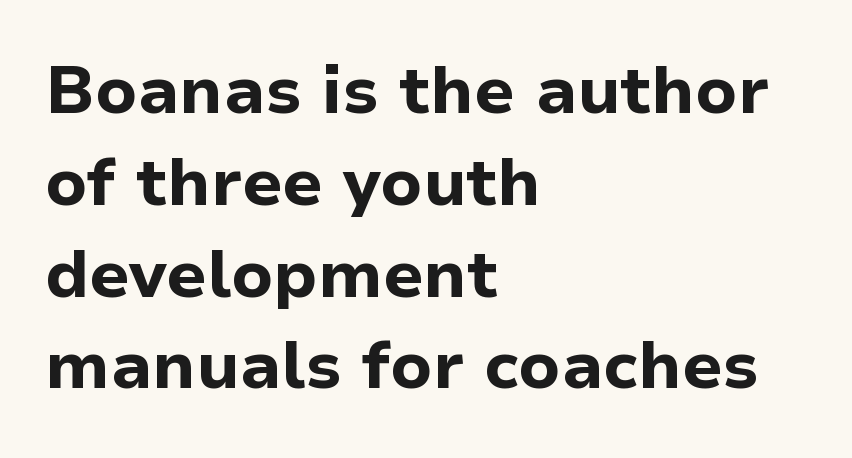
Q: Is the text bold? A: Yes.
Q: Is the text italic (slanted)? A: No, it is upright.
Q: Is the typeface a serif or a sans-serif typeface? A: Sans-serif.
Q: Is the text underlined? A: No.
Q: How is the paragraph aligned? A: Left-aligned.
Q: Is the spacing between letters normal or unusually wide? A: Normal.
Q: Is the spacing between lines tight, normal or loose? A: Normal.
Q: Width (condensed, normal, or wide)? A: Normal.
Q: Stroke contrast? A: Low.
Q: x-height? A: Medium.
Q: Monospaced? A: No.
